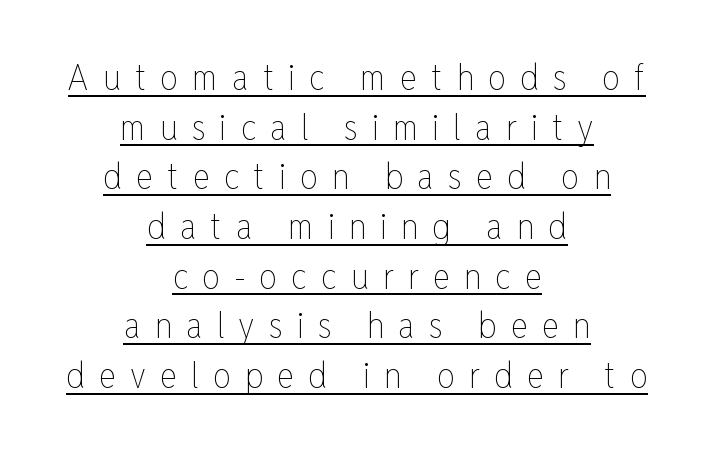
{"italic": "no", "bold": "no", "weight": "thin", "width": "condensed", "stroke_contrast": "low", "x_height": "medium", "monospaced": "no", "underline": "yes", "align": "center", "line_spacing": "normal", "line_spacing_ratio": 1.38, "letter_spacing": "wide", "letter_spacing_em": 0.39, "glyph_px": 36}
